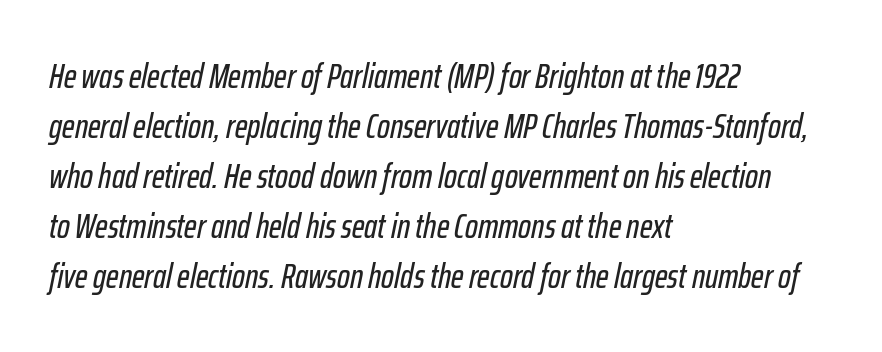
The image shows 34 px condensed type, italic (leaning right); set left-aligned, normal line spacing (1.47x), normal letter spacing, not underlined; low stroke contrast and a medium x-height.
